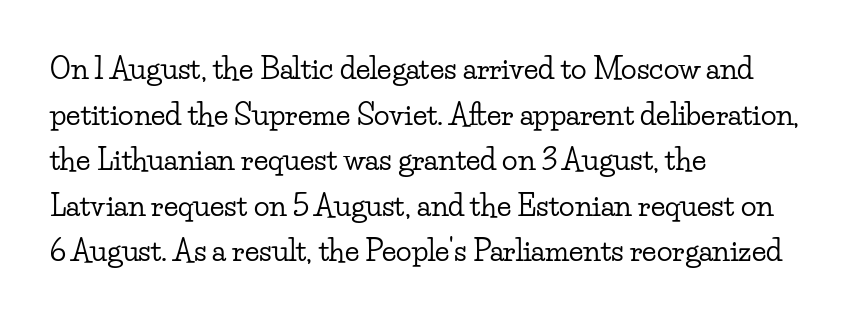
The image shows 29 px wide serif type, upright; set left-aligned, normal line spacing (1.57x), normal letter spacing, not underlined; low stroke contrast and a small x-height.
